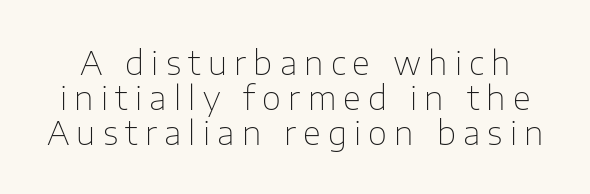
{"serif": "no", "italic": "no", "bold": "no", "weight": "thin", "width": "normal", "stroke_contrast": "low", "x_height": "medium", "monospaced": "no", "underline": "no", "line_spacing": "tight", "line_spacing_ratio": 1.06, "letter_spacing": "wide", "letter_spacing_em": 0.22, "glyph_px": 33}
